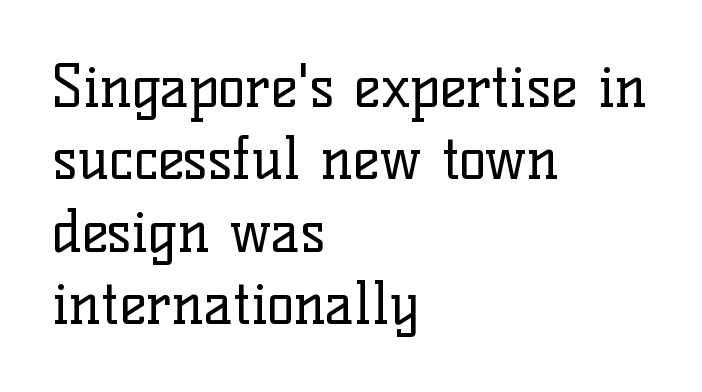
{"serif": "yes", "italic": "no", "bold": "no", "weight": "regular", "width": "normal", "stroke_contrast": "low", "x_height": "medium", "monospaced": "no", "underline": "no", "align": "left", "line_spacing": "normal", "line_spacing_ratio": 1.27, "letter_spacing": "normal", "letter_spacing_em": 0.0, "glyph_px": 57}
